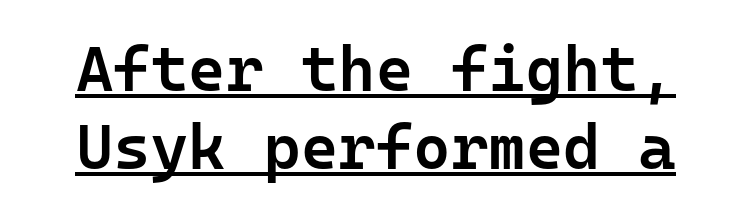
A typesetter would mark this as roman, not italic. In terms of weight, the rendering is demibold, just under bold. Nothing unusual about the tracking: characters are spaced as the font intends. Quick note: underline on. I'd call this a sans setting — the letters go barefoot. Here the designer chose a console-style face with uniform glyph widths.
